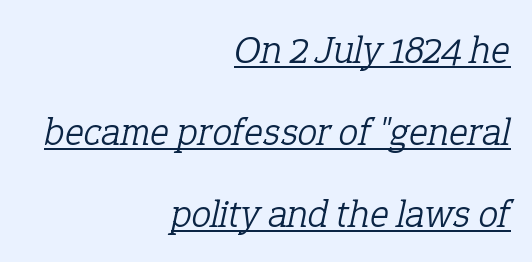
{"serif": "yes", "italic": "yes", "lean": "right", "slant_degrees": 12, "bold": "no", "weight": "light", "width": "normal", "stroke_contrast": "low", "x_height": "medium", "monospaced": "no", "underline": "yes", "align": "right", "line_spacing": "loose", "line_spacing_ratio": 2.05, "letter_spacing": "normal", "letter_spacing_em": 0.0, "glyph_px": 40}
